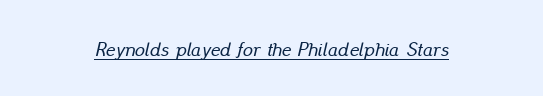
The gaps between neighbouring characters are ordinary and unremarkable. The glyphs are accompanied by a horizontal stroke just below them. Style check: oblique. Both edges are ragged and mirror each other, which tells us the setting is centered.
